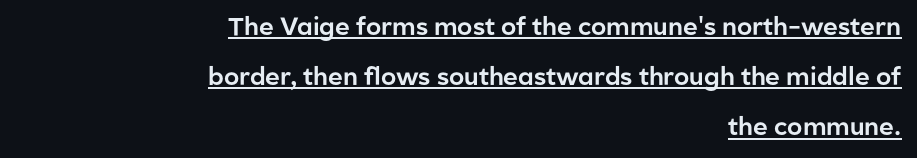
Typeset ragged left — the right edge is the straight one. Rows of type keep a wide berth in the vertical direction. This sample carries an underscore along the baseline area. Every stem runs plumb, perpendicular to the baseline. The rendering keeps characters at their native spacing.
